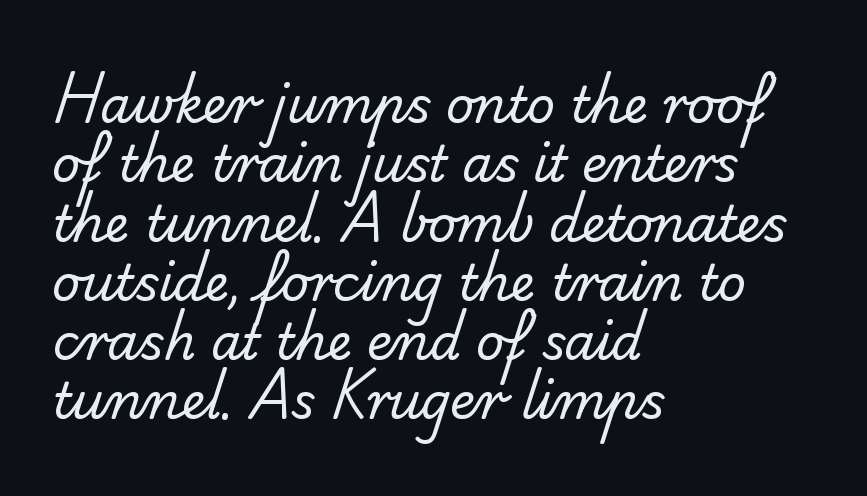
The image shows 49 px regular-weight sans-serif type; set left-aligned, line spacing 1.21x, normal letter spacing, not underlined; low stroke contrast and a small x-height.
